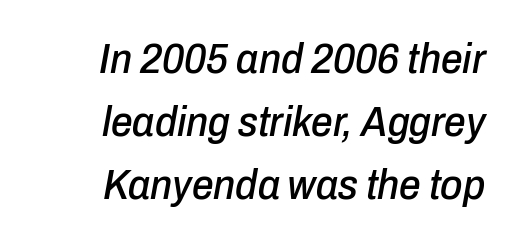
{"italic": "yes", "lean": "right", "slant_degrees": 10, "width": "condensed", "stroke_contrast": "low", "x_height": "medium", "monospaced": "no", "underline": "no", "line_spacing": "normal", "line_spacing_ratio": 1.47, "letter_spacing": "normal", "letter_spacing_em": 0.0, "glyph_px": 43}
